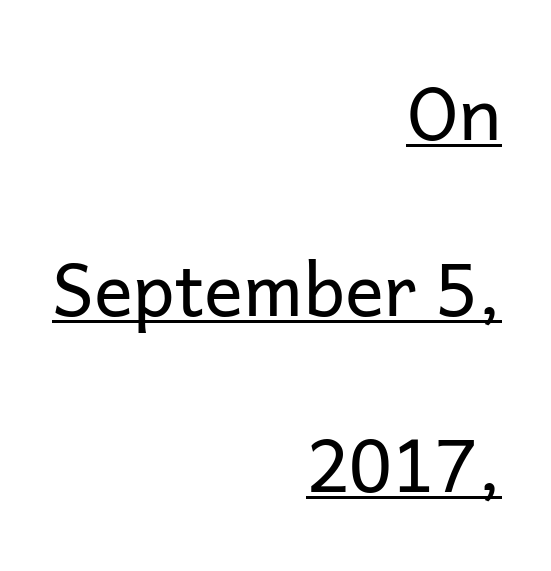
The image shows 73 px regular-weight sans-serif type, upright; set right-aligned, loose line spacing (2.41x), normal letter spacing, underlined; low stroke contrast and a medium x-height.
